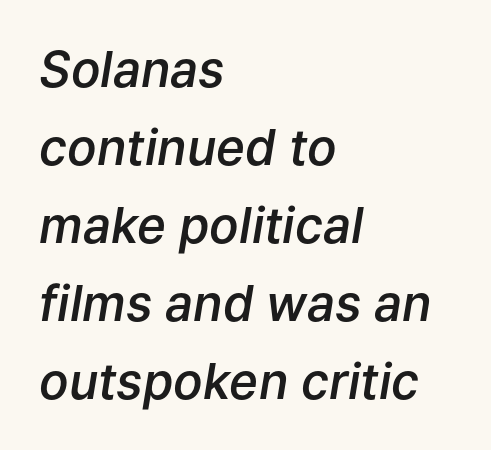
Q: Is the text bold? A: Semi-bold.
Q: Is the text italic (slanted)? A: Yes, it leans right by about 9 degrees.
Q: Is the text underlined? A: No.
Q: How is the paragraph aligned? A: Left-aligned.
Q: Is the spacing between letters normal or unusually wide? A: Normal.
Q: Is the spacing between lines tight, normal or loose? A: Normal.
Q: Width (condensed, normal, or wide)? A: Normal.
Q: Stroke contrast? A: Low.
Q: x-height? A: Medium.
Q: Monospaced? A: No.
